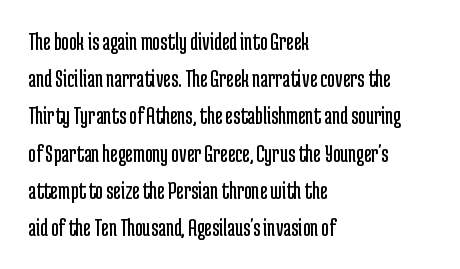
The rendering anchors every line to the left-hand side. A clean baseline with only descenders dipping below it. No chunkiness to these letters — they're not bold. Leading matches the norm, producing a regular column. Ascenders rise straight up at ninety degrees. Nobody touched the tracking dial on this one.
